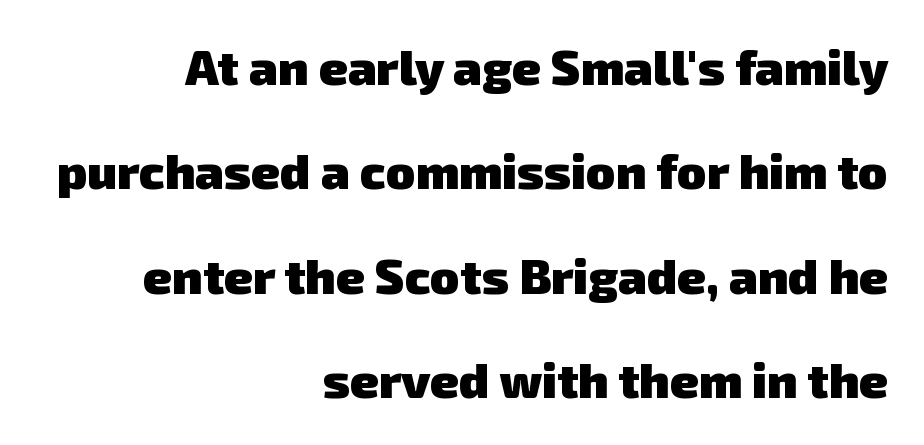
The image shows 49 px heavy sans-serif type; set right-aligned, loose line spacing (2.13x), normal letter spacing, not underlined; low stroke contrast and a medium x-height.
